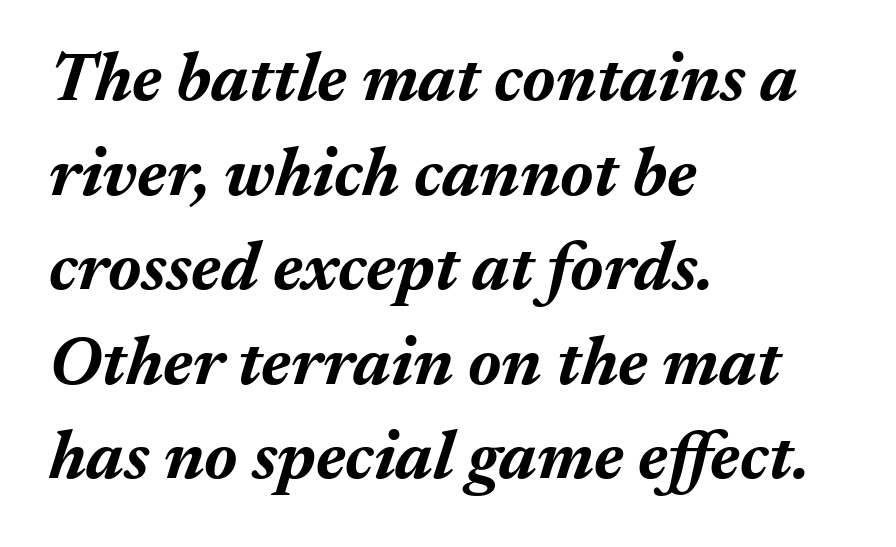
Q: Is the text bold? A: Yes.
Q: Is the text italic (slanted)? A: Yes, it leans right by about 17 degrees.
Q: Is the text underlined? A: No.
Q: How is the paragraph aligned? A: Left-aligned.
Q: Is the spacing between letters normal or unusually wide? A: Normal.
Q: Is the spacing between lines tight, normal or loose? A: Normal.
Q: Width (condensed, normal, or wide)? A: Normal.
Q: Stroke contrast? A: Medium.
Q: x-height? A: Medium.
Q: Monospaced? A: No.
